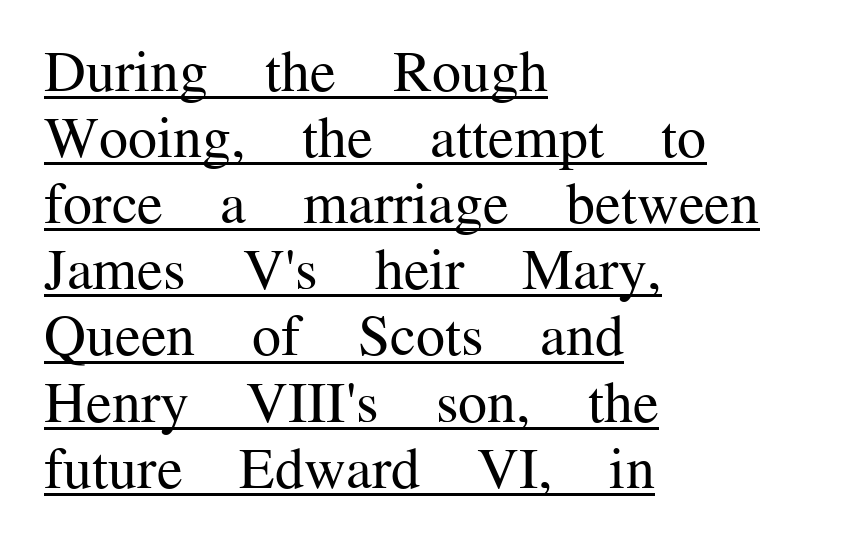
The image shows 58 px regular-weight serif type, upright; set left-aligned, tight line spacing (1.14x), normal letter spacing, underlined; medium stroke contrast and a medium x-height.
